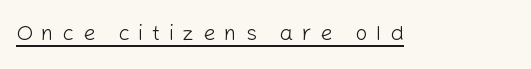
A typesetter would mark this as roman, not italic. Looks like someone drew a line under every word here. Weight class: somewhere from thin through regular. Loose tracking; the words dissolve into strings of separated letters.
